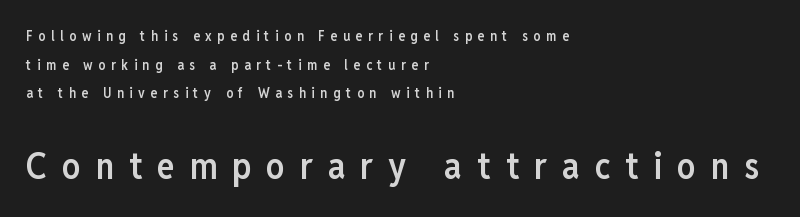
These lines carry some extra weight — a demibold, not a full bold. Is this a fixed-width face? No — the glyphs have proportional, varying widths. Descenders are the only things crossing below the line. How would I describe the line gaps? Wide and relaxed. The more generous point size was reserved for the lower chunk.
